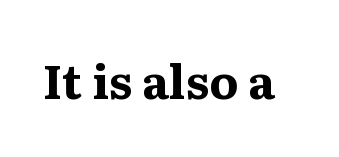
Q: Is the text bold? A: Yes.
Q: Is the text italic (slanted)? A: No, it is upright.
Q: Is the typeface a serif or a sans-serif typeface? A: Serif.
Q: Is the text underlined? A: No.
Q: Is the spacing between letters normal or unusually wide? A: Normal.
Q: Width (condensed, normal, or wide)? A: Normal.
Q: Stroke contrast? A: Medium.
Q: x-height? A: Medium.
Q: Monospaced? A: No.
